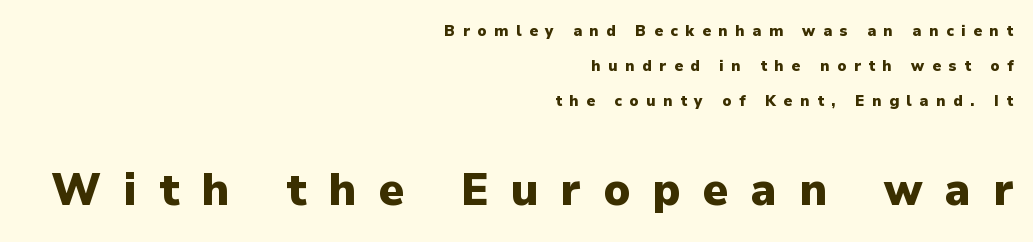
Q: Is the text bold? A: Yes.
Q: Is the text italic (slanted)? A: No, it is upright.
Q: Is the typeface a serif or a sans-serif typeface? A: Sans-serif.
Q: Is the text underlined? A: No.
Q: How is the paragraph aligned? A: Right-aligned.
Q: Is the spacing between letters normal or unusually wide? A: Unusually wide.
Q: Is the spacing between lines tight, normal or loose? A: Loose.
Q: Which block of text is set in a larger size, the first (top) or the second (bottom)? A: The second (bottom) one.
Q: Width (condensed, normal, or wide)? A: Normal.
Q: Stroke contrast? A: Low.
Q: x-height? A: Medium.
Q: Monospaced? A: No.
